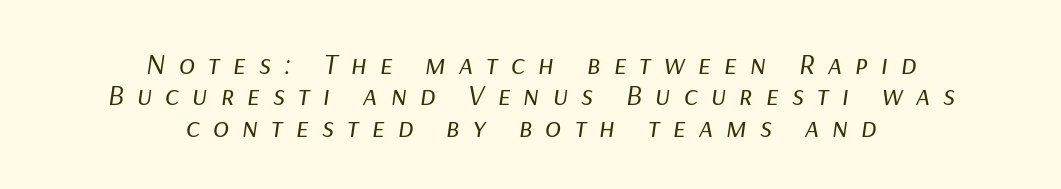
Spacing verdict: proportional, widths tailored to each character. Bare-footed words on every line. Rendered with sloped, italic letterforms. On a weight scale, this lands at 450 or below. In terms of letterspacing, this is a distinctly airy, spread setting. Leading is clearly below the norm, producing a dense column.
